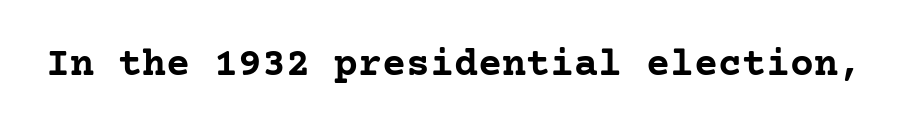
The image shows 40 px semibold serif type, upright; set normal letter spacing, not underlined; low stroke contrast and a medium x-height.
